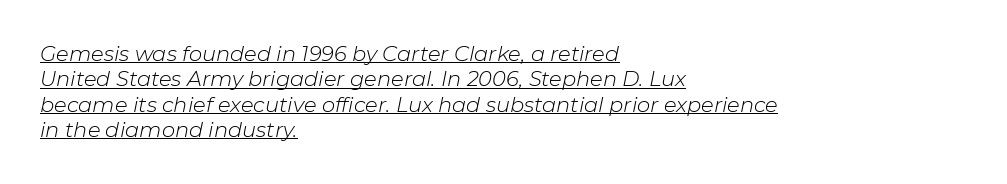
The image shows 21 px text type, italic (leaning right); set left-aligned, line spacing 1.21x, normal letter spacing, underlined.
